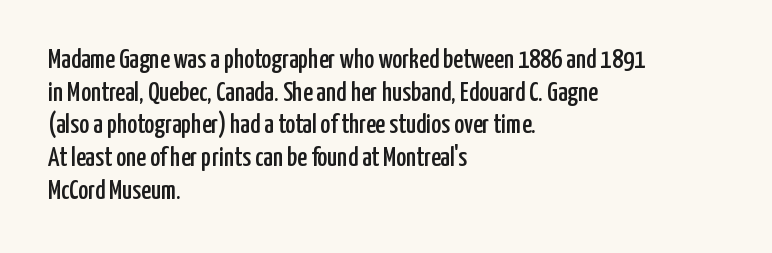
Words float on clear page, feet unadorned. Words appear dense and cohesive because spacing is normal. The lettering holds an erect, upright posture throughout. If you drew a ruler down the left edge, every line would touch it.
